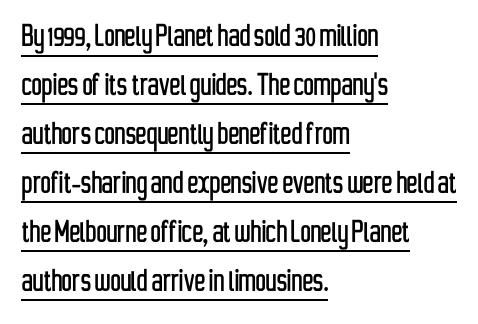
Q: Is the text italic (slanted)? A: No, it is upright.
Q: Is the typeface a serif or a sans-serif typeface? A: Sans-serif.
Q: Is the text underlined? A: Yes.
Q: How is the paragraph aligned? A: Left-aligned.
Q: Is the spacing between letters normal or unusually wide? A: Normal.
Q: Is the spacing between lines tight, normal or loose? A: Normal.
Q: Width (condensed, normal, or wide)? A: Condensed.
Q: Stroke contrast? A: Low.
Q: x-height? A: Medium.
Q: Monospaced? A: No.
